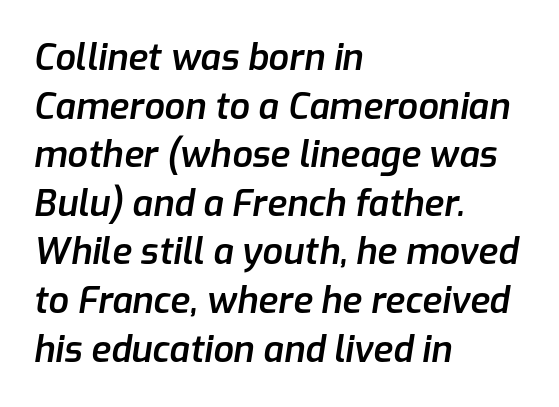
Q: Is the text bold? A: Semi-bold.
Q: Is the text italic (slanted)? A: Yes, it leans right by about 9 degrees.
Q: Is the text underlined? A: No.
Q: How is the paragraph aligned? A: Left-aligned.
Q: Is the spacing between letters normal or unusually wide? A: Normal.
Q: Is the spacing between lines tight, normal or loose? A: Normal.
Q: Width (condensed, normal, or wide)? A: Normal.
Q: Stroke contrast? A: Low.
Q: x-height? A: Medium.
Q: Monospaced? A: No.
